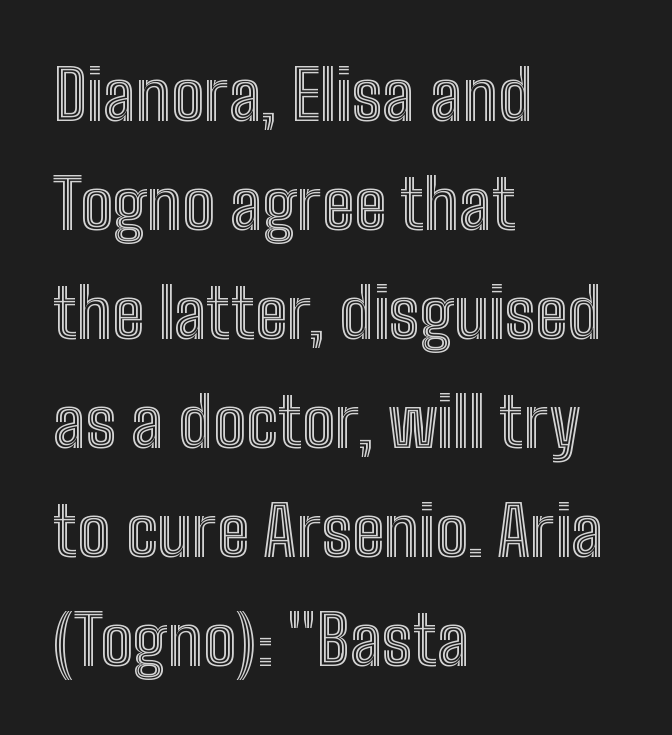
Q: Is the text italic (slanted)? A: No, it is upright.
Q: Is the text underlined? A: No.
Q: How is the paragraph aligned? A: Left-aligned.
Q: Is the spacing between letters normal or unusually wide? A: Normal.
Q: Is the spacing between lines tight, normal or loose? A: Normal.
Q: Width (condensed, normal, or wide)? A: Condensed.
Q: x-height? A: Medium.
Q: Monospaced? A: No.
